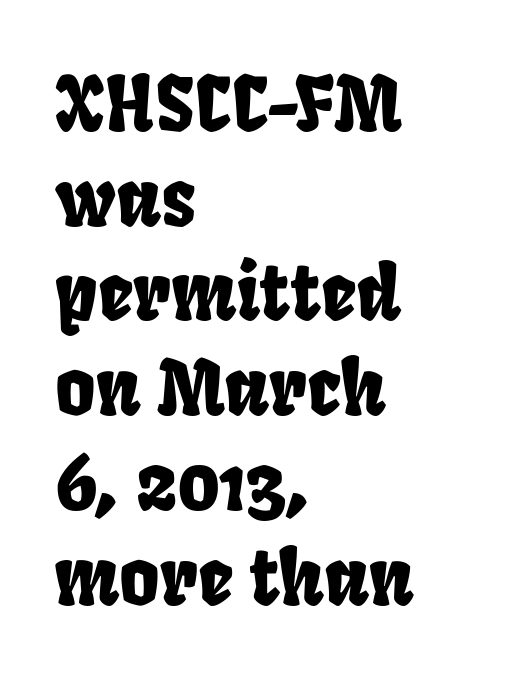
{"serif": "no", "width": "condensed", "stroke_contrast": "low", "x_height": "large", "monospaced": "no", "underline": "no", "align": "left", "line_spacing_ratio": 1.23, "letter_spacing": "normal", "letter_spacing_em": 0.0, "glyph_px": 77}
